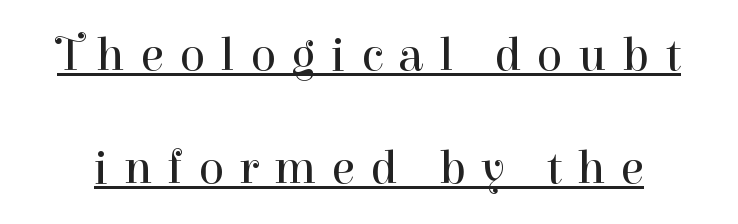
{"serif": "yes", "italic": "no", "bold": "no", "weight": "regular", "width": "normal", "stroke_contrast": "high", "x_height": "medium", "monospaced": "no", "underline": "yes", "line_spacing": "loose", "line_spacing_ratio": 2.35, "letter_spacing": "wide", "letter_spacing_em": 0.32, "glyph_px": 48}
